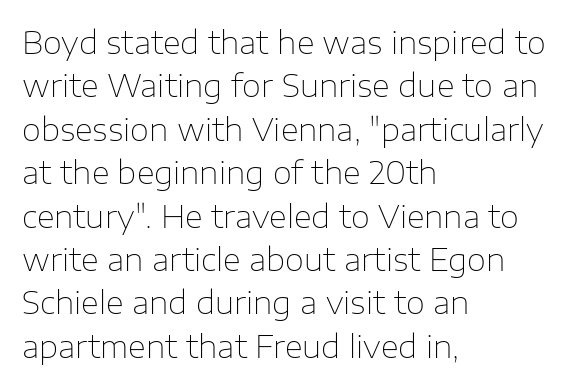
Q: Is the text bold? A: No.
Q: Is the text italic (slanted)? A: No, it is upright.
Q: Is the typeface a serif or a sans-serif typeface? A: Sans-serif.
Q: Is the text underlined? A: No.
Q: How is the paragraph aligned? A: Left-aligned.
Q: Is the spacing between letters normal or unusually wide? A: Normal.
Q: Is the spacing between lines tight, normal or loose? A: Normal.
Q: Width (condensed, normal, or wide)? A: Normal.
Q: Stroke contrast? A: Low.
Q: x-height? A: Medium.
Q: Monospaced? A: No.
